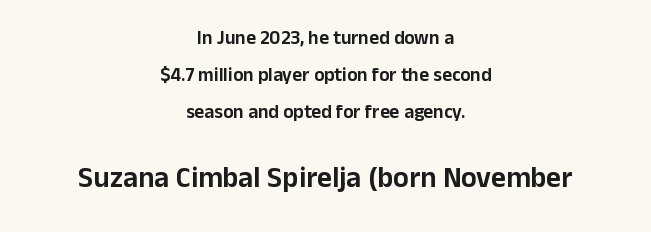
Which margin do the lines hug? Neither — every line sits in the middle. Whoever set this made the second block the dominant, larger element. Baseline-to-baseline distance is far greater than the letter height. Character widths vary here, with narrow letters taking less room than wide ones.
